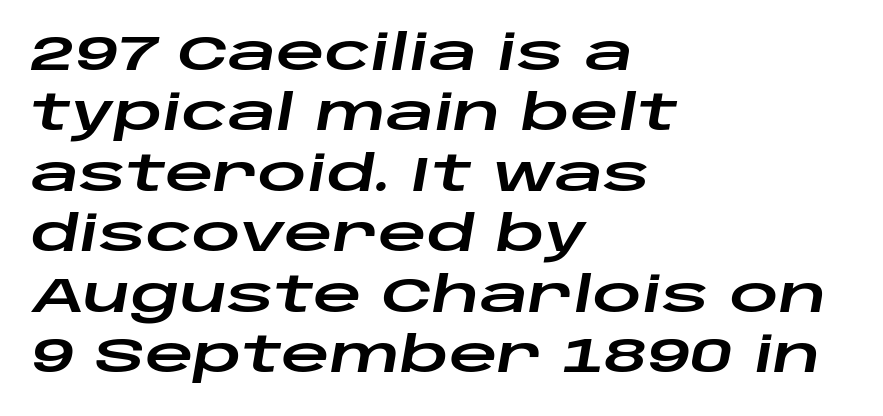
{"italic": "yes", "lean": "right", "slant_degrees": 10, "width": "wide", "stroke_contrast": "low", "x_height": "large", "monospaced": "no", "underline": "no", "align": "left", "line_spacing": "normal", "line_spacing_ratio": 1.26, "letter_spacing": "normal", "letter_spacing_em": 0.0, "glyph_px": 48}
